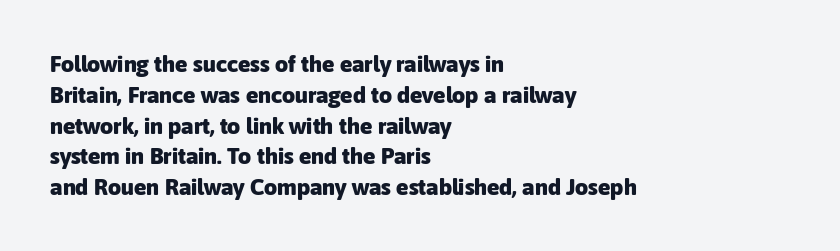
Q: Is the text bold? A: Yes.
Q: Is the text italic (slanted)? A: No, it is upright.
Q: Is the text underlined? A: No.
Q: How is the paragraph aligned? A: Left-aligned.
Q: Is the spacing between letters normal or unusually wide? A: Normal.
Q: Is the spacing between lines tight, normal or loose? A: Normal.
